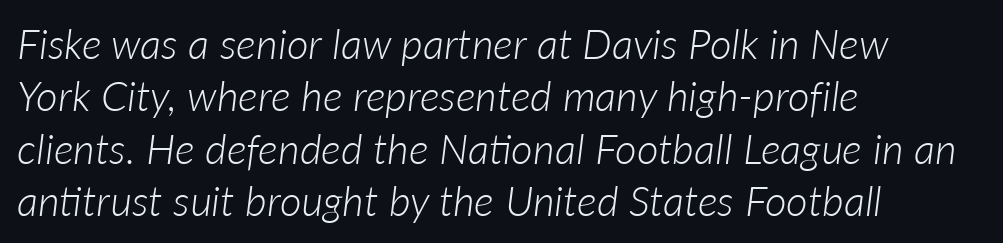
Here the glyphs are tracked normally, forming tight word shapes. Line beginnings align vertically; line endings do not. Glance below the letters and you will spot only blank space. This is not heavy type; no bold has been used.
